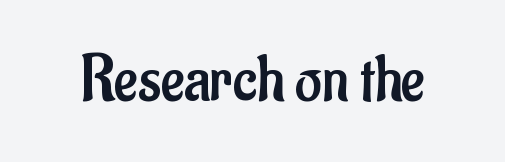
Q: Is the text bold? A: No.
Q: Is the text italic (slanted)? A: No, it is upright.
Q: Is the typeface a serif or a sans-serif typeface? A: Sans-serif.
Q: Is the text underlined? A: No.
Q: Is the spacing between letters normal or unusually wide? A: Normal.
Q: Width (condensed, normal, or wide)? A: Condensed.
Q: Stroke contrast? A: Low.
Q: x-height? A: Small.
Q: Monospaced? A: No.
